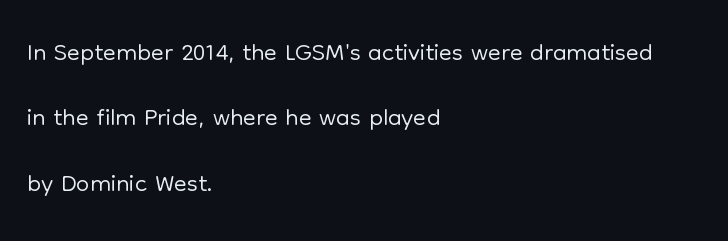
The image shows 38 px light sans-serif type, upright; set left-aligned, line spacing 1.72x, normal letter spacing, not underlined; low stroke contrast and a medium x-height.
